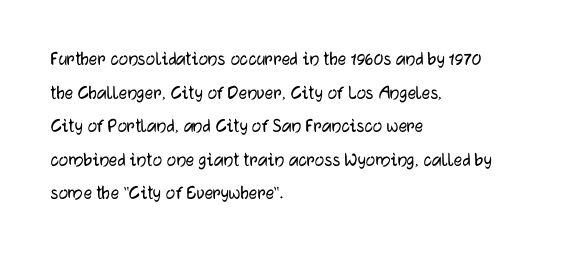
The image shows 21 px text type, upright; set left-aligned, normal line spacing (1.6x), normal letter spacing, not underlined.
